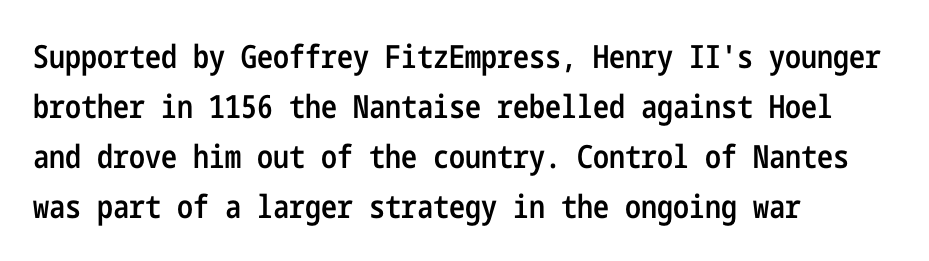
The image shows 32 px semibold, condensed sans-serif type, upright; set left-aligned, normal line spacing (1.56x), normal letter spacing, not underlined; low stroke contrast and a medium x-height.
